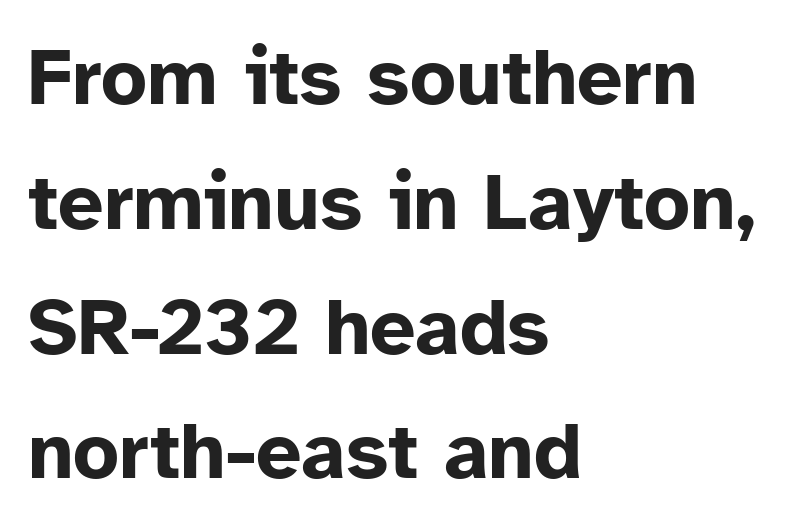
Q: Is the text bold? A: Yes.
Q: Is the text italic (slanted)? A: No, it is upright.
Q: Is the typeface a serif or a sans-serif typeface? A: Sans-serif.
Q: Is the text underlined? A: No.
Q: How is the paragraph aligned? A: Left-aligned.
Q: Is the spacing between letters normal or unusually wide? A: Normal.
Q: Is the spacing between lines tight, normal or loose? A: Normal.
Q: Width (condensed, normal, or wide)? A: Normal.
Q: Stroke contrast? A: Low.
Q: x-height? A: Medium.
Q: Monospaced? A: No.
